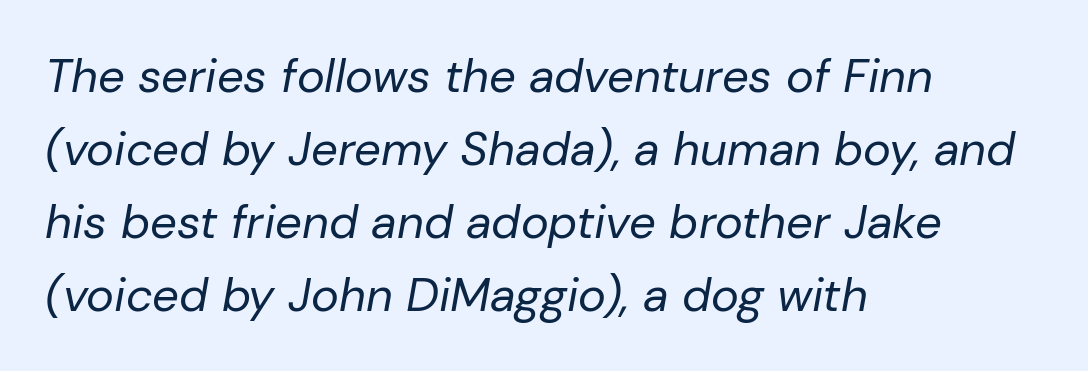
Q: Is the text bold? A: No.
Q: Is the text italic (slanted)? A: Yes, it leans right by about 10 degrees.
Q: Is the text underlined? A: No.
Q: How is the paragraph aligned? A: Left-aligned.
Q: Is the spacing between letters normal or unusually wide? A: Normal.
Q: Is the spacing between lines tight, normal or loose? A: Normal.
Q: Width (condensed, normal, or wide)? A: Normal.
Q: Stroke contrast? A: Low.
Q: x-height? A: Medium.
Q: Monospaced? A: No.
